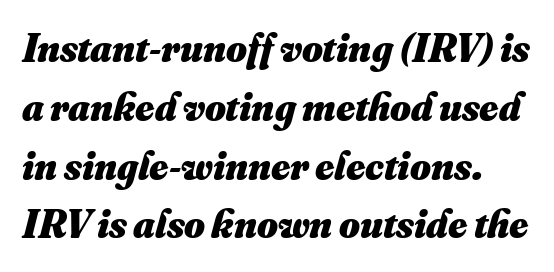
Q: Is the text bold? A: Yes.
Q: Is the text underlined? A: No.
Q: Is the spacing between letters normal or unusually wide? A: Normal.
Q: Is the spacing between lines tight, normal or loose? A: Normal.
Q: Width (condensed, normal, or wide)? A: Normal.
Q: Stroke contrast? A: Medium.
Q: x-height? A: Small.
Q: Monospaced? A: No.
